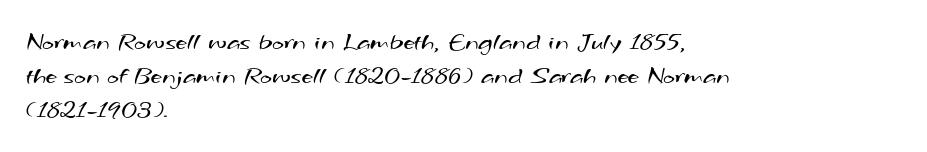
{"bold": "no", "underline": "no", "align": "left", "line_spacing": "normal", "line_spacing_ratio": 1.37, "letter_spacing": "normal", "letter_spacing_em": 0.0, "glyph_px": 25}
